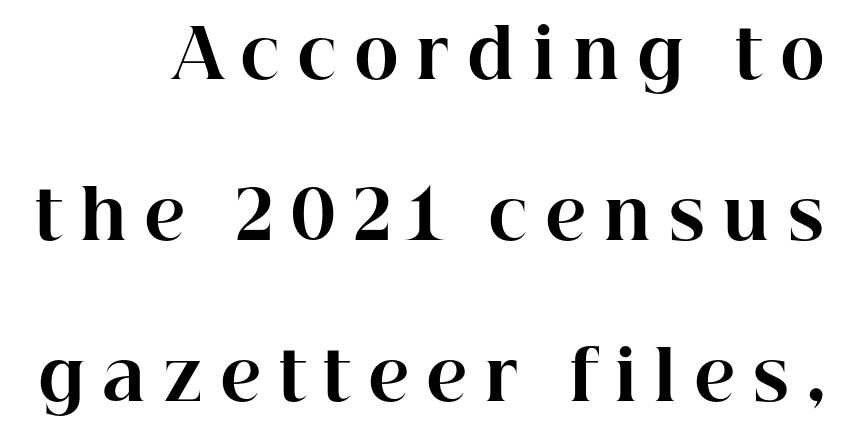
The image shows 68 px bold serif type, upright; set right-aligned, loose line spacing (2.37x), unusually wide letter spacing (+0.25 em), not underlined; high stroke contrast and a medium x-height.
